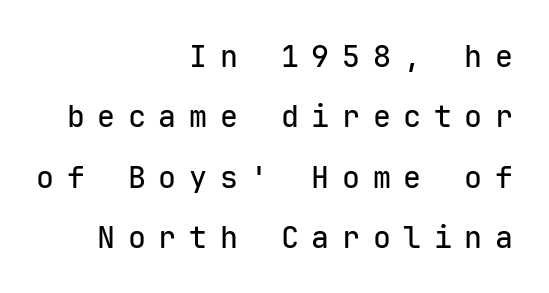
The font family rendered here belongs to the sans-serif group. Bare-footed words on every line. Does extra space separate the letters? Yes, quite a lot of it. The line-height multiplier appears high, well above default. The lines in this sample share a right terminus and differ only in where they begin. Notice how the stems are strictly vertical — no italics here.
